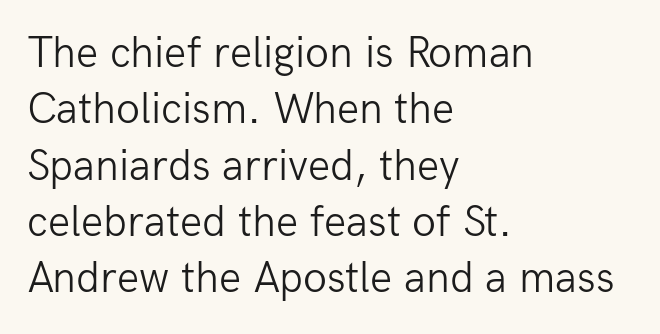
The image shows 44 px light sans-serif type, upright; set left-aligned, normal line spacing (1.28x), normal letter spacing, not underlined; low stroke contrast and a medium x-height.
